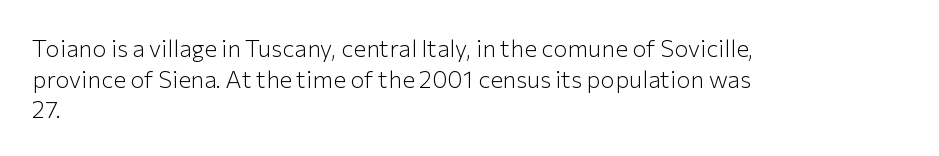
Q: Is the text bold? A: No.
Q: Is the text italic (slanted)? A: No, it is upright.
Q: Is the text underlined? A: No.
Q: How is the paragraph aligned? A: Left-aligned.
Q: Is the spacing between letters normal or unusually wide? A: Normal.
Q: Is the spacing between lines tight, normal or loose? A: Normal.
